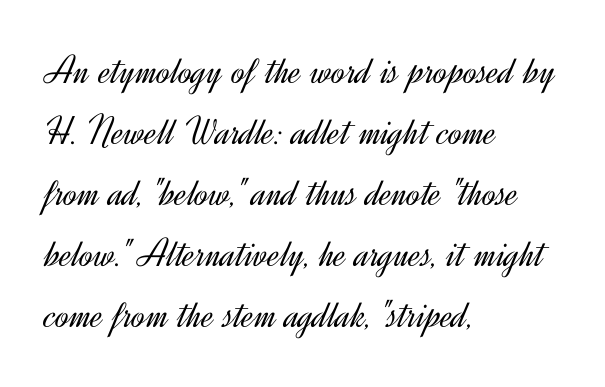
Students, note that the glyphs here touch the page at normal intervals. All the whitespace from short lines collects on the right. Stroke thickness stays within the range of a standard reading face or lighter. The face used here is proportionally spaced, like ordinary book or web type.
